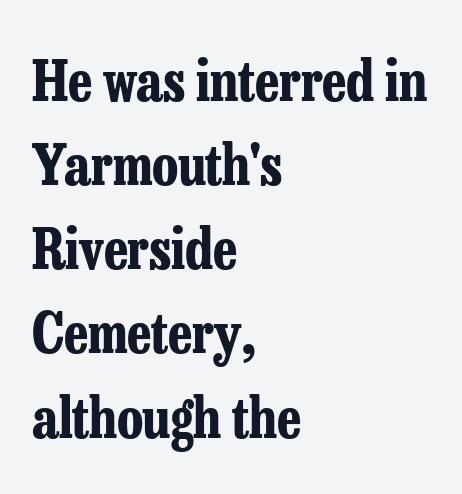
Students, this is bold: see how much ink each stroke carries. The letters stand upright; this is a roman face. The text was rendered using a seriffed face with decorative stroke endings. Each letter keeps its own natural width here, so spacing adapts to shape. How are the letters spaced? Ordinarily, with no added tracking.
